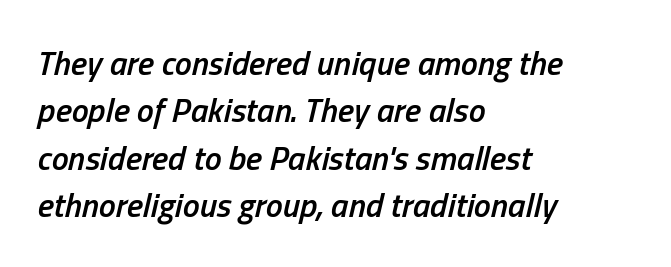
This rendering leaves character spacing at its baseline value. Which margin do the lines hug? The left one — the right edge is uneven. Any mark beneath the type? The region is blank. The rendering applies a slant to the glyphs. Regarding leading, the lines here are spaced in the standard way.
